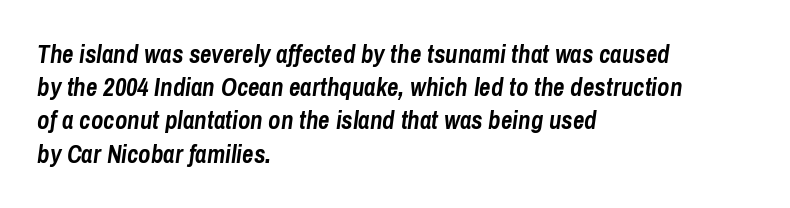
Where is the straight margin? On the left. Summary of weight: heavy, a full bold. Leading: standard. The line texture is even and compact thanks to regular tracking.
